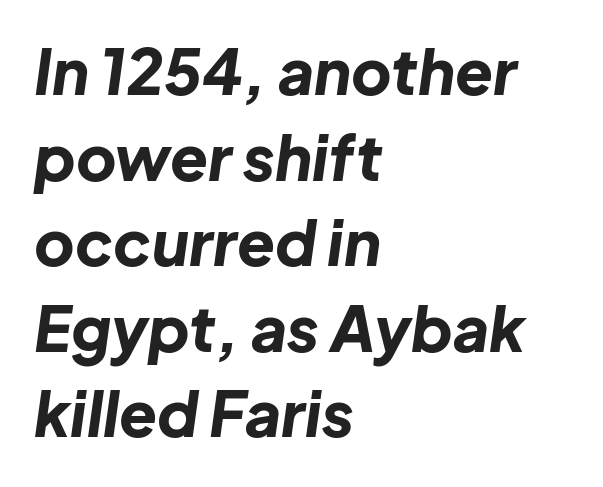
These lines stack with their left ends in a neat column. What weight is shown? A full bold with thick strokes. Only glyphs here, with clear space below each row. Reading down the column, the eye jumps a familiar distance to each next line. The letters sit at their default tracking, neither squeezed nor spread. The rendering applies a slant to the glyphs.
